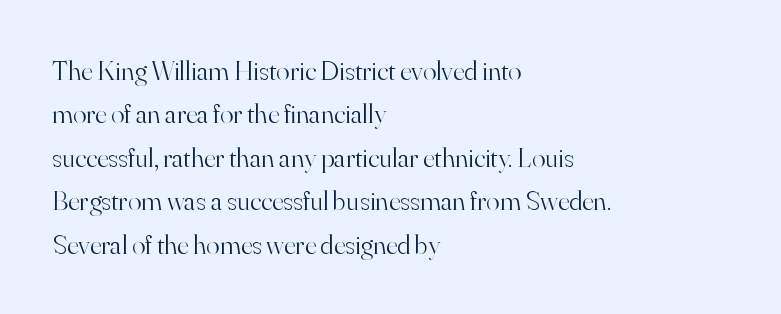
{"serif": "yes", "italic": "no", "bold": "no", "weight": "light", "width": "normal", "stroke_contrast": "high", "x_height": "small", "monospaced": "no", "underline": "no", "align": "left", "line_spacing": "normal", "line_spacing_ratio": 1.55, "letter_spacing": "normal", "letter_spacing_em": 0.0, "glyph_px": 28}
